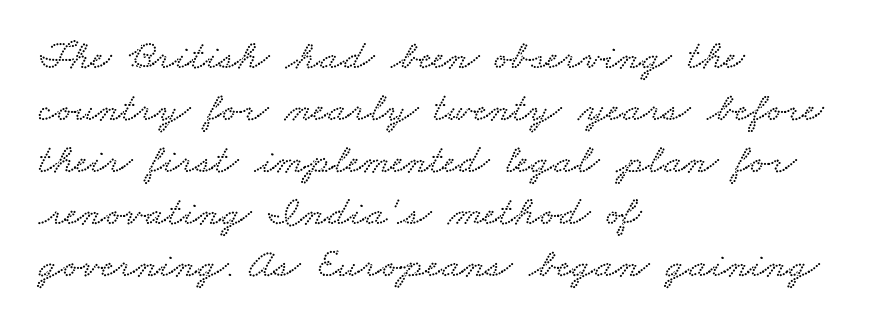
Q: Is the text underlined? A: No.
Q: How is the paragraph aligned? A: Left-aligned.
Q: Is the spacing between letters normal or unusually wide? A: Normal.
Q: Width (condensed, normal, or wide)? A: Wide.
Q: Stroke contrast? A: Low.
Q: x-height? A: Small.
Q: Monospaced? A: No.
